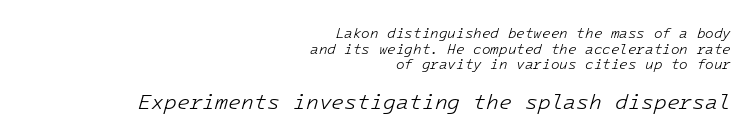
Q: Is the text bold? A: No.
Q: Is the text italic (slanted)? A: Yes, it leans right by about 16 degrees.
Q: Is the text underlined? A: No.
Q: How is the paragraph aligned? A: Right-aligned.
Q: Is the spacing between letters normal or unusually wide? A: Normal.
Q: Is the spacing between lines tight, normal or loose? A: Tight.
Q: Which block of text is set in a larger size, the first (top) or the second (bottom)? A: The second (bottom) one.
